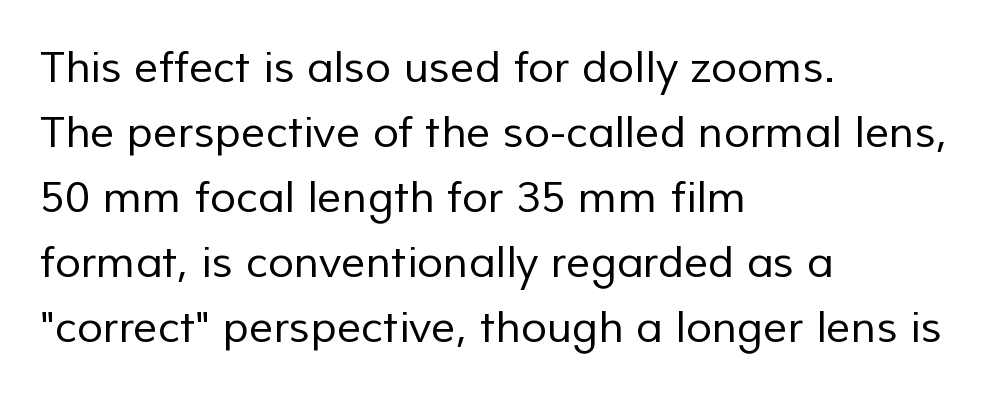
The image shows 43 px regular-weight sans-serif type; set left-aligned, normal line spacing (1.51x), normal letter spacing, not underlined; low stroke contrast and a medium x-height.
